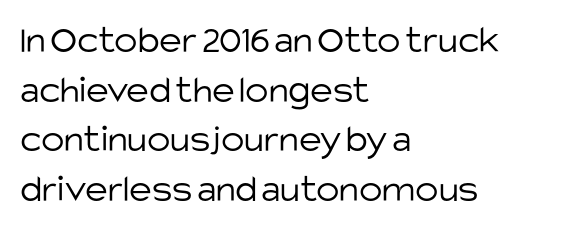
The image shows 39 px light sans-serif type, upright; set left-aligned, normal line spacing (1.27x), normal letter spacing, not underlined; low stroke contrast and a large x-height.
